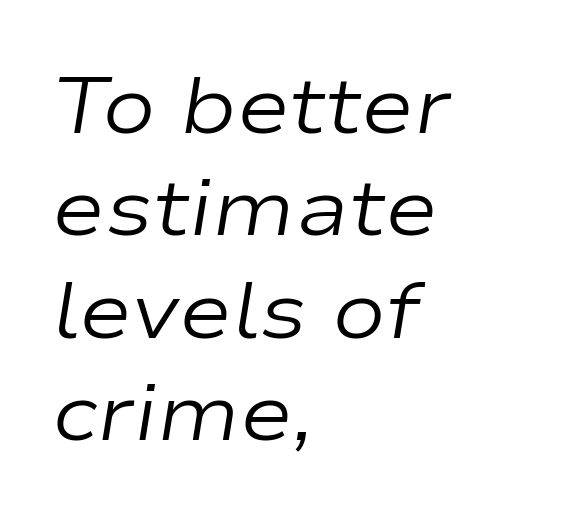
Q: Is the text bold? A: No.
Q: Is the text italic (slanted)? A: Yes, it leans right by about 9 degrees.
Q: Is the text underlined? A: No.
Q: How is the paragraph aligned? A: Left-aligned.
Q: Is the spacing between letters normal or unusually wide? A: Normal.
Q: Is the spacing between lines tight, normal or loose? A: Normal.
Q: Width (condensed, normal, or wide)? A: Wide.
Q: Stroke contrast? A: Low.
Q: x-height? A: Medium.
Q: Monospaced? A: No.
